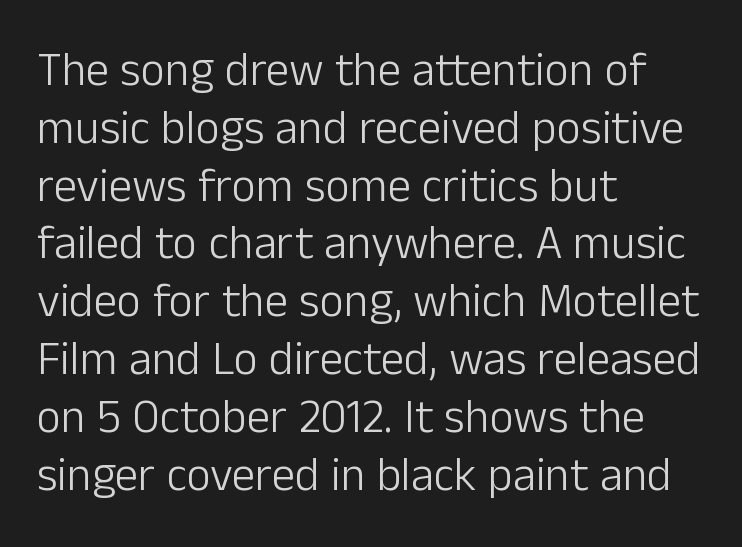
{"serif": "no", "italic": "no", "bold": "no", "weight": "light", "width": "normal", "stroke_contrast": "low", "x_height": "medium", "monospaced": "no", "underline": "no", "align": "left", "line_spacing_ratio": 1.23, "letter_spacing": "normal", "letter_spacing_em": 0.0, "glyph_px": 47}
